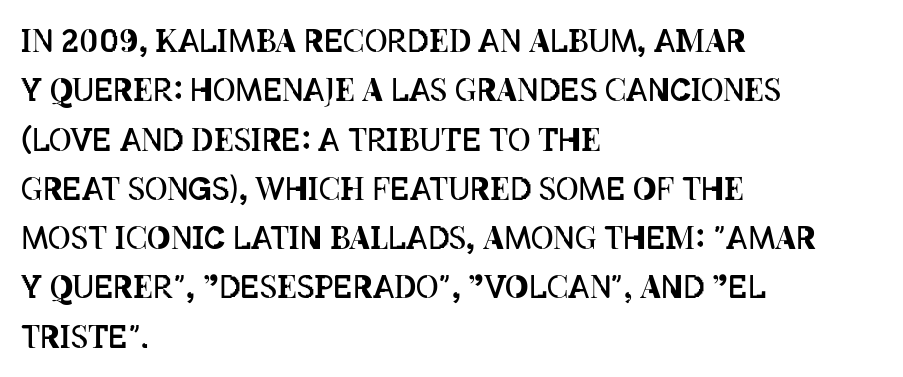
In terms of letterspacing, this is plain default setting. Reading down the column, the eye jumps a familiar distance to each next line. Plain, unruled lines of type. The rendering uses natural spacing where letterforms have individual widths. The ragged edge is on the right, which tells us the setting is flush left.
